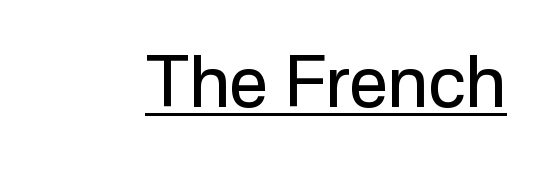
Q: Is the text bold? A: No.
Q: Is the text italic (slanted)? A: No, it is upright.
Q: Is the typeface a serif or a sans-serif typeface? A: Sans-serif.
Q: Is the text underlined? A: Yes.
Q: Is the spacing between letters normal or unusually wide? A: Normal.
Q: Width (condensed, normal, or wide)? A: Normal.
Q: Stroke contrast? A: Low.
Q: x-height? A: Medium.
Q: Monospaced? A: No.
